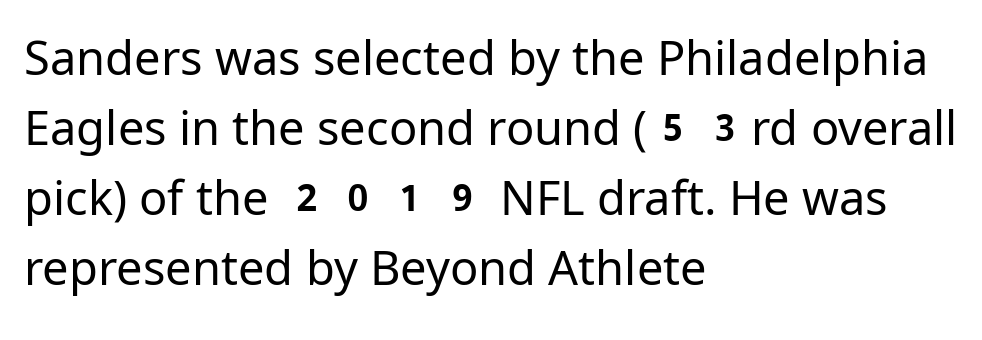
{"serif": "no", "italic": "no", "bold": "no", "weight": "regular", "width": "normal", "stroke_contrast": "low", "x_height": "medium", "monospaced": "no", "underline": "no", "align": "left", "line_spacing": "normal", "line_spacing_ratio": 1.49, "letter_spacing": "normal", "letter_spacing_em": 0.0, "glyph_px": 47}
